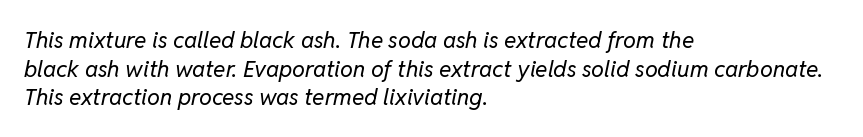
Q: Is the text bold? A: No.
Q: Is the text italic (slanted)? A: Yes, it leans right by about 11 degrees.
Q: Is the text underlined? A: No.
Q: How is the paragraph aligned? A: Left-aligned.
Q: Is the spacing between letters normal or unusually wide? A: Normal.
